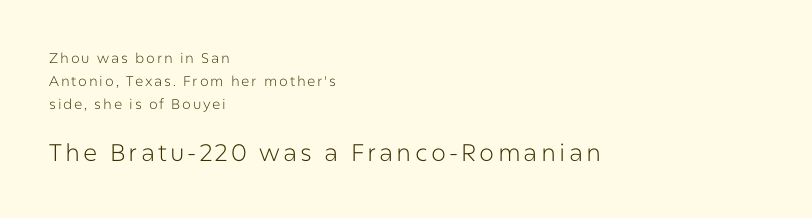
Q: Is the text bold? A: No.
Q: Is the text italic (slanted)? A: No, it is upright.
Q: Is the text underlined? A: No.
Q: How is the paragraph aligned? A: Left-aligned.
Q: Is the spacing between lines tight, normal or loose? A: Normal.
Q: Which block of text is set in a larger size, the first (top) or the second (bottom)? A: The second (bottom) one.
